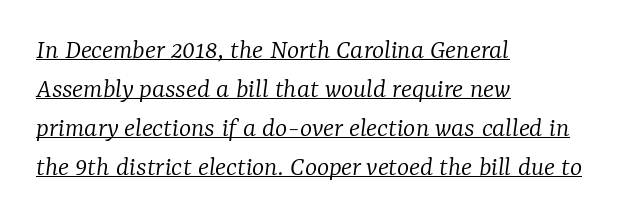
{"serif": "yes", "italic": "yes", "lean": "right", "slant_degrees": 7, "bold": "no", "weight": "light", "width": "normal", "stroke_contrast": "low", "x_height": "medium", "monospaced": "no", "underline": "yes", "align": "left", "line_spacing": "normal", "line_spacing_ratio": 1.34, "letter_spacing": "normal", "letter_spacing_em": 0.0, "glyph_px": 29}
